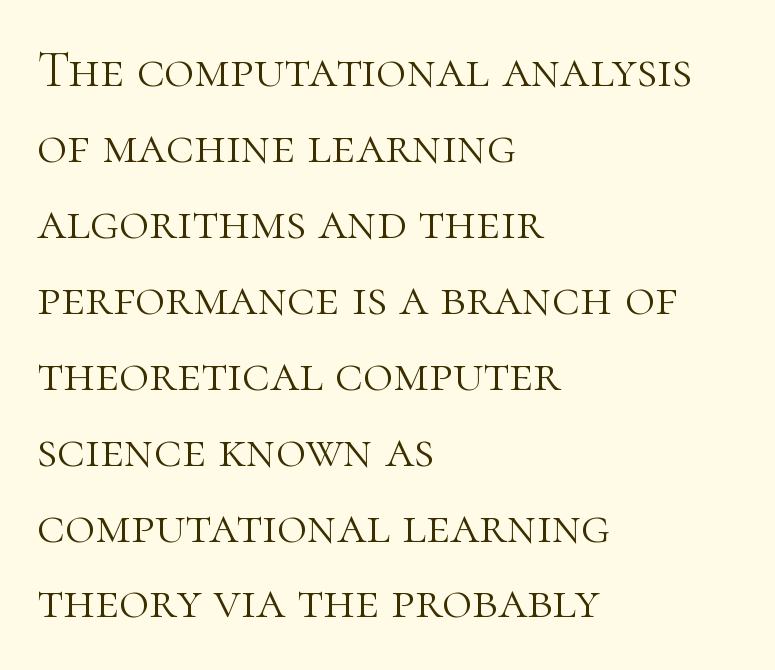
The image shows 52 px light serif type, upright; set left-aligned, normal line spacing (1.46x), normal letter spacing, not underlined; high stroke contrast and a medium x-height.
